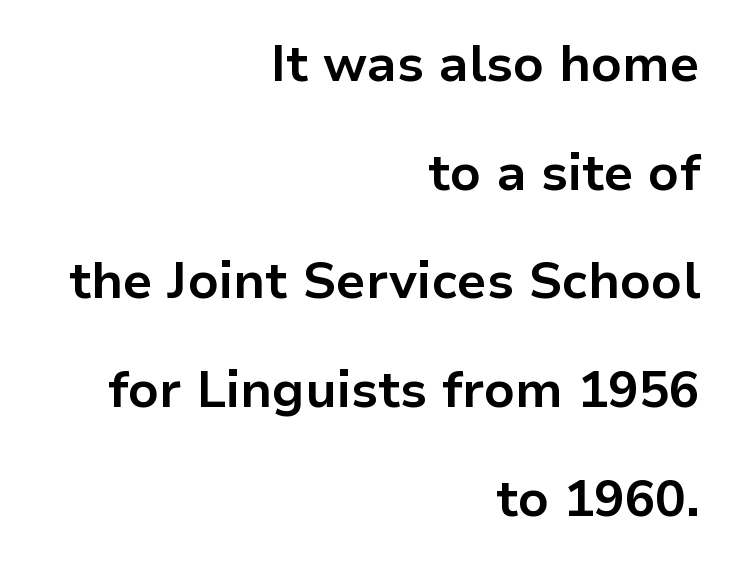
Q: Is the text bold? A: Yes.
Q: Is the text italic (slanted)? A: No, it is upright.
Q: Is the typeface a serif or a sans-serif typeface? A: Sans-serif.
Q: Is the text underlined? A: No.
Q: How is the paragraph aligned? A: Right-aligned.
Q: Is the spacing between letters normal or unusually wide? A: Normal.
Q: Is the spacing between lines tight, normal or loose? A: Loose.
Q: Width (condensed, normal, or wide)? A: Normal.
Q: Stroke contrast? A: Low.
Q: x-height? A: Medium.
Q: Monospaced? A: No.
